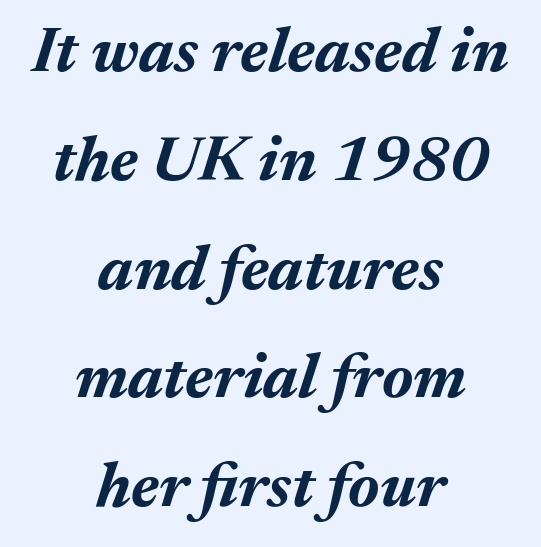
Q: Is the text bold? A: Yes.
Q: Is the text italic (slanted)? A: Yes, it leans right by about 17 degrees.
Q: Is the text underlined? A: No.
Q: How is the paragraph aligned? A: Centered.
Q: Is the spacing between letters normal or unusually wide? A: Normal.
Q: Is the spacing between lines tight, normal or loose? A: Normal.
Q: Width (condensed, normal, or wide)? A: Normal.
Q: Stroke contrast? A: Medium.
Q: x-height? A: Medium.
Q: Monospaced? A: No.
